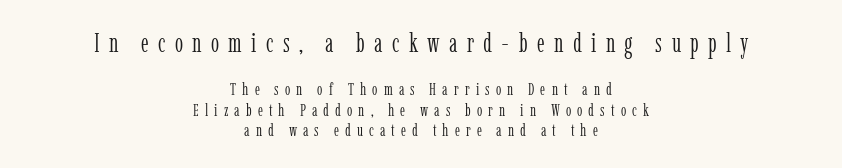
The image shows 26 px text type, upright; set centered, line spacing 1.18x, unusually wide letter spacing (+0.36 em), not underlined; the first (top) block is 1.53x larger.
